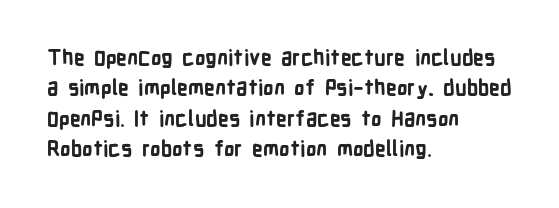
Notice how the stems are strictly vertical — no italics here. These words are printed bold, with thick strokes throughout. Leading: standard. You could call the tracking neutral — neither tight nor loose. The rendering anchors every line to the left-hand side. The words here are not underlined.
